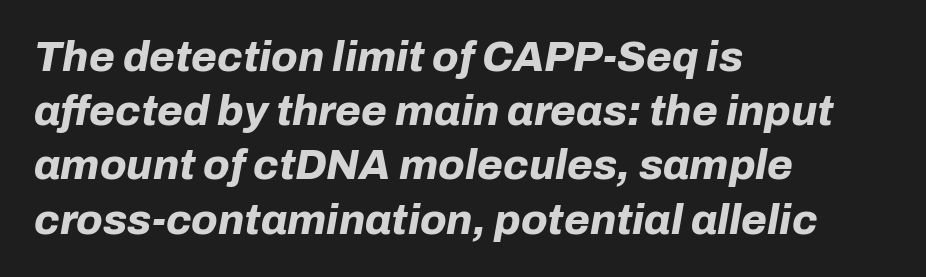
{"italic": "yes", "lean": "right", "slant_degrees": 10, "bold": "yes", "weight": "bold", "width": "normal", "stroke_contrast": "low", "x_height": "medium", "monospaced": "no", "underline": "no", "align": "left", "line_spacing": "normal", "line_spacing_ratio": 1.29, "letter_spacing": "normal", "letter_spacing_em": 0.0, "glyph_px": 42}
